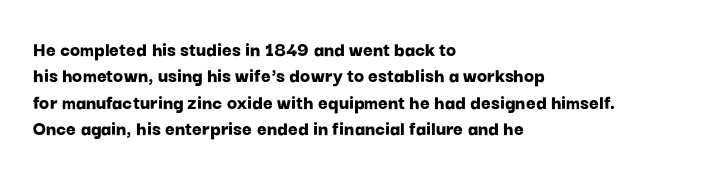
{"italic": "no", "bold": "yes", "underline": "no", "align": "left", "line_spacing": "normal", "line_spacing_ratio": 1.26, "letter_spacing": "normal", "letter_spacing_em": 0.0, "glyph_px": 21}
